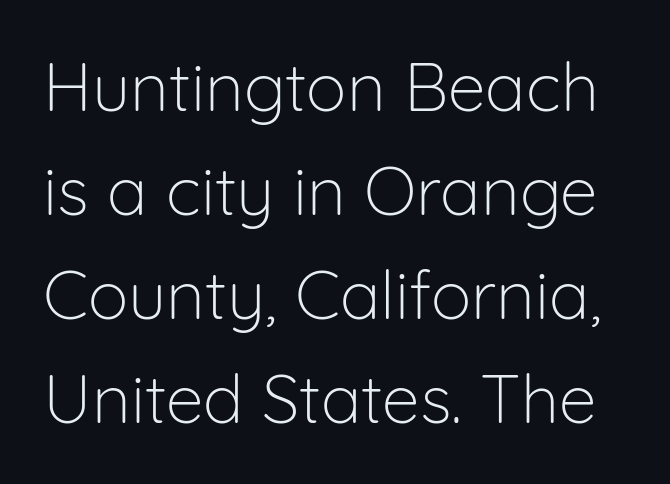
Q: Is the text bold? A: No.
Q: Is the text italic (slanted)? A: No, it is upright.
Q: Is the typeface a serif or a sans-serif typeface? A: Sans-serif.
Q: Is the text underlined? A: No.
Q: Is the spacing between letters normal or unusually wide? A: Normal.
Q: Is the spacing between lines tight, normal or loose? A: Normal.
Q: Width (condensed, normal, or wide)? A: Normal.
Q: Stroke contrast? A: Low.
Q: x-height? A: Medium.
Q: Monospaced? A: No.
